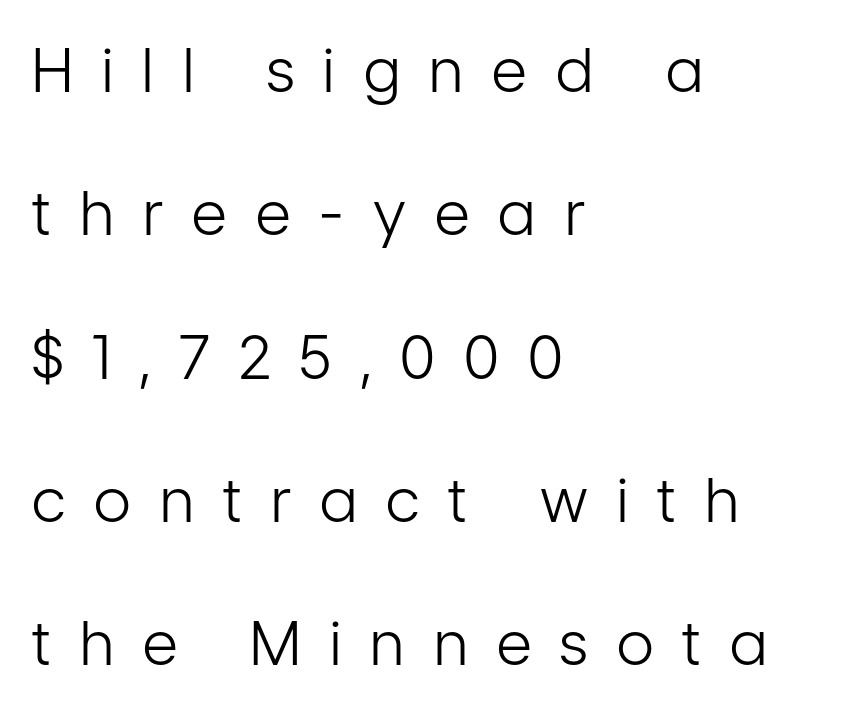
The image shows 61 px light, condensed sans-serif type, upright; set left-aligned, loose line spacing (2.35x), unusually wide letter spacing (+0.48 em), not underlined; low stroke contrast and a medium x-height.
